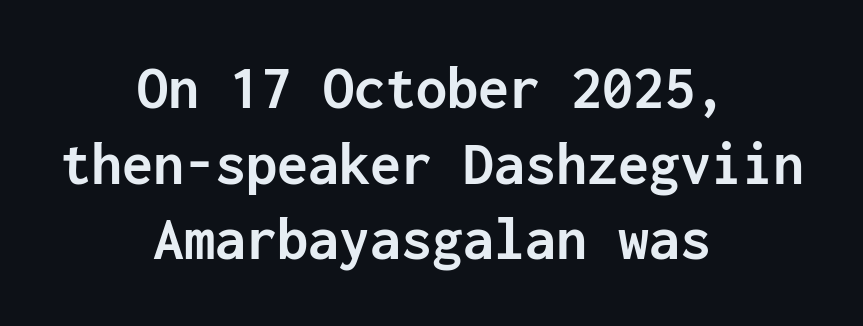
The typography opts for an upright posture over an oblique one. The rendering keeps characters at their native spacing. Letterform terminals end flat and unadorned throughout the passage. Centered paragraph, ragged on both sides. The passage shown is emphatically bold.
